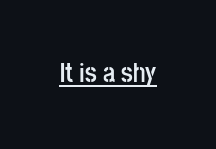
The letters stand straight up with perfectly vertical stems. Between one letter and the next there's only the usual sliver of space. Underlining? Definitely there. Strokes here are thick enough to call this a true bold.
